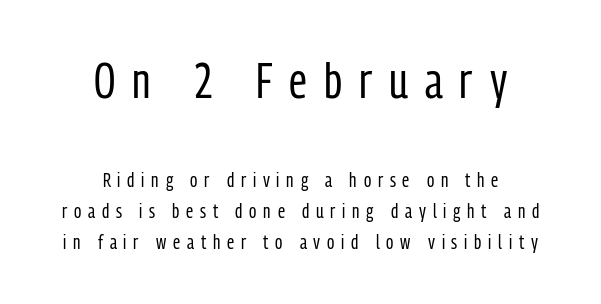
Q: Is the text bold? A: No.
Q: Is the text italic (slanted)? A: No, it is upright.
Q: Is the typeface a serif or a sans-serif typeface? A: Sans-serif.
Q: Is the text underlined? A: No.
Q: How is the paragraph aligned? A: Centered.
Q: Is the spacing between letters normal or unusually wide? A: Unusually wide.
Q: Is the spacing between lines tight, normal or loose? A: Normal.
Q: Which block of text is set in a larger size, the first (top) or the second (bottom)? A: The first (top) one.
Q: Width (condensed, normal, or wide)? A: Condensed.
Q: Stroke contrast? A: Low.
Q: x-height? A: Medium.
Q: Monospaced? A: No.
